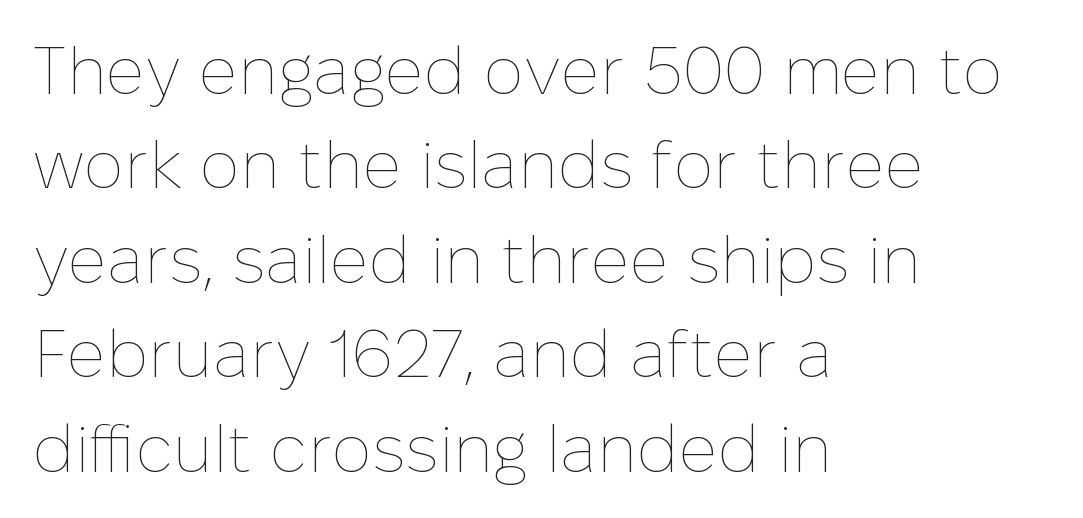
Q: Is the text bold? A: No.
Q: Is the text italic (slanted)? A: No, it is upright.
Q: Is the text underlined? A: No.
Q: How is the paragraph aligned? A: Left-aligned.
Q: Is the spacing between letters normal or unusually wide? A: Normal.
Q: Is the spacing between lines tight, normal or loose? A: Normal.
Q: Width (condensed, normal, or wide)? A: Normal.
Q: Stroke contrast? A: Low.
Q: x-height? A: Medium.
Q: Monospaced? A: No.
